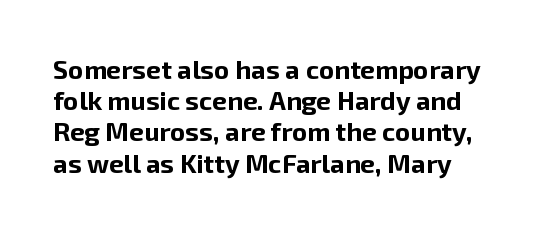
Q: Is the text bold? A: Yes.
Q: Is the text italic (slanted)? A: No, it is upright.
Q: Is the text underlined? A: No.
Q: Is the spacing between letters normal or unusually wide? A: Normal.
